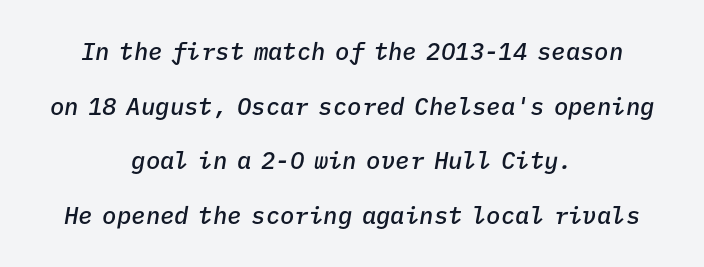
The face used here has a pronounced slope to its letters. This rendering leaves character spacing at its baseline value. This is the in-between weight designers call semibold or demi. The lines are spread far apart with generous leading.
